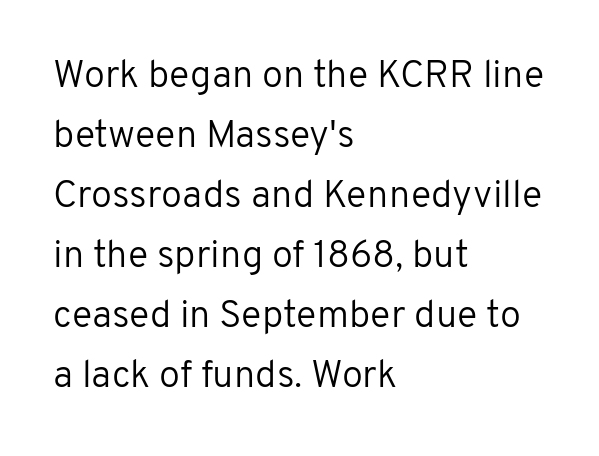
The image shows 38 px regular-weight sans-serif type, upright; set left-aligned, normal line spacing (1.58x), normal letter spacing, not underlined; low stroke contrast and a medium x-height.
